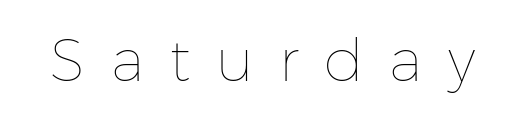
The image shows 59 px thin type, upright; set unusually wide letter spacing (+0.43 em), not underlined; low stroke contrast and a medium x-height.
